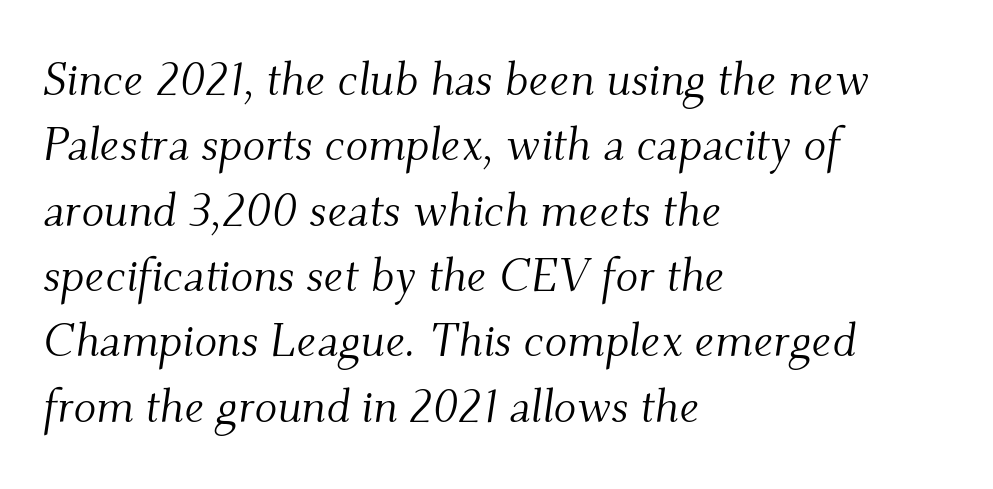
{"serif": "yes", "italic": "yes", "lean": "right", "slant_degrees": 9, "bold": "no", "weight": "light", "width": "normal", "stroke_contrast": "medium", "x_height": "small", "monospaced": "no", "underline": "no", "align": "left", "line_spacing": "normal", "line_spacing_ratio": 1.39, "letter_spacing": "normal", "letter_spacing_em": 0.0, "glyph_px": 47}
